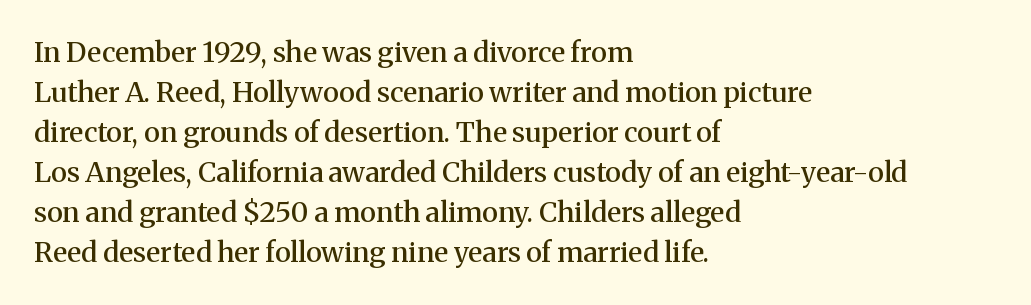
Q: Is the text bold? A: Semi-bold.
Q: Is the text italic (slanted)? A: No, it is upright.
Q: Is the typeface a serif or a sans-serif typeface? A: Serif.
Q: Is the text underlined? A: No.
Q: How is the paragraph aligned? A: Left-aligned.
Q: Is the spacing between letters normal or unusually wide? A: Normal.
Q: Is the spacing between lines tight, normal or loose? A: Normal.
Q: Width (condensed, normal, or wide)? A: Normal.
Q: Stroke contrast? A: Medium.
Q: x-height? A: Medium.
Q: Monospaced? A: No.
